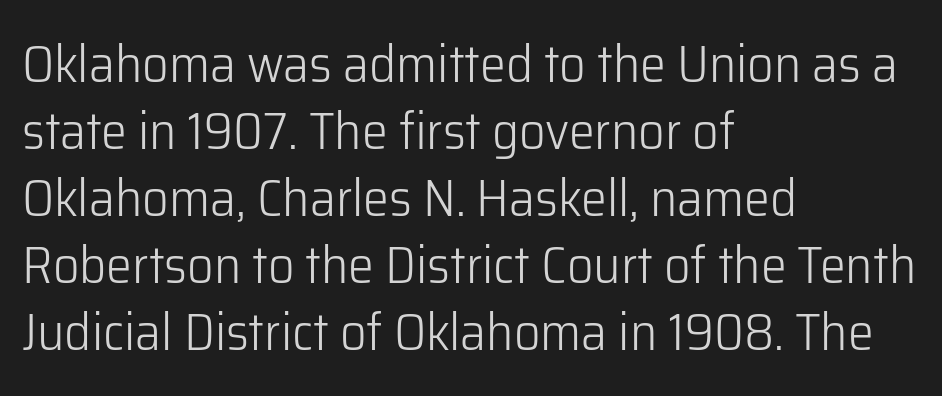
The image shows 52 px light sans-serif type, upright; set left-aligned, normal line spacing (1.29x), normal letter spacing, not underlined; low stroke contrast and a medium x-height.
